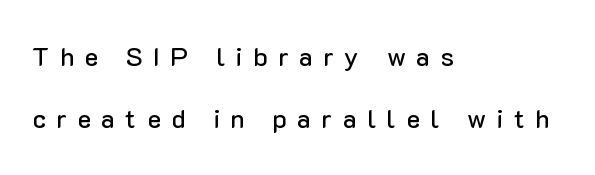
The space beneath each line is pristine and unruled. Line starts are locked; line ends wander. The rendering uses a large line-height, opening up the rows. The font's upright variant was chosen for this text. The horizontal fit of the characters is loose and conspicuously gappy.
